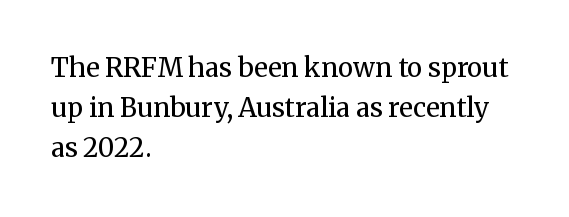
Q: Is the text bold? A: No.
Q: Is the text italic (slanted)? A: No, it is upright.
Q: Is the text underlined? A: No.
Q: How is the paragraph aligned? A: Left-aligned.
Q: Is the spacing between letters normal or unusually wide? A: Normal.
Q: Is the spacing between lines tight, normal or loose? A: Normal.
